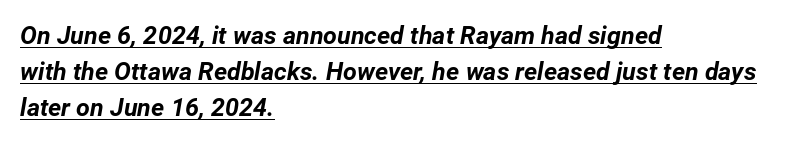
{"italic": "yes", "lean": "right", "slant_degrees": 12, "bold": "yes", "underline": "yes", "align": "left", "line_spacing": "normal", "line_spacing_ratio": 1.45, "letter_spacing": "normal", "letter_spacing_em": 0.0, "glyph_px": 25}
